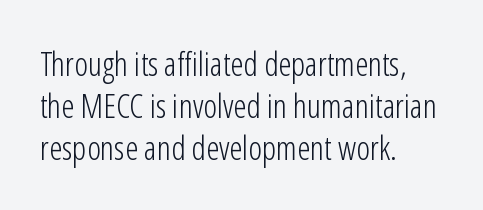
{"serif": "no", "italic": "no", "bold": "no", "weight": "light", "width": "condensed", "stroke_contrast": "low", "x_height": "medium", "monospaced": "no", "underline": "no", "align": "left", "line_spacing": "normal", "line_spacing_ratio": 1.27, "letter_spacing": "normal", "letter_spacing_em": 0.0, "glyph_px": 33}
